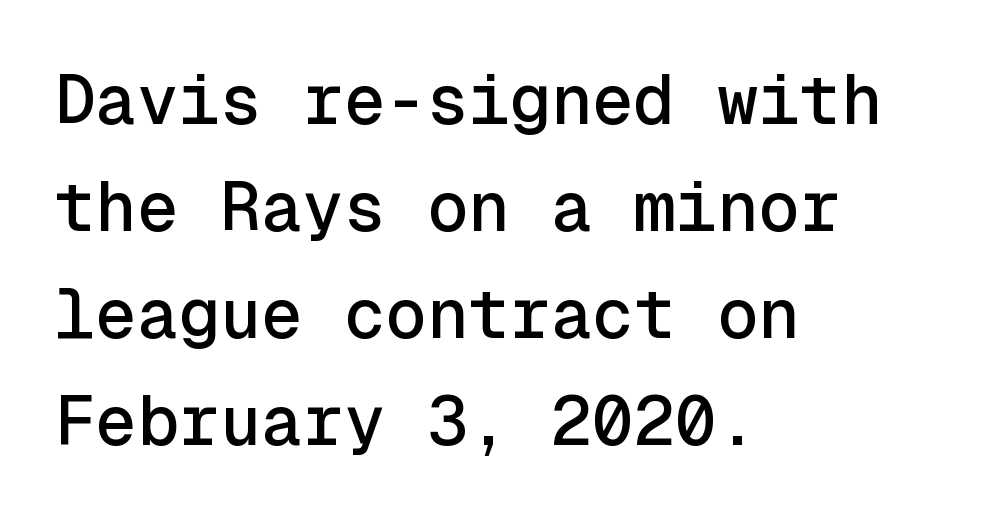
The image shows 69 px sans-serif type, upright, monospaced; set left-aligned, normal line spacing (1.55x), normal letter spacing, not underlined; a medium x-height.
